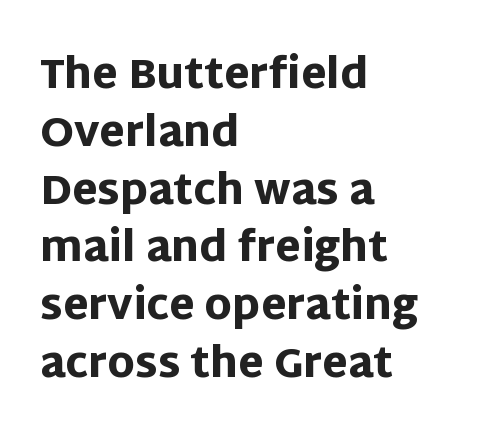
The words here are not underlined. The designer went with a sans here, leaving each stem footless. You could not count columns in this text — the font is proportionally spaced. How would I describe the line gaps? Plain and ordinary. Typographic density is high because the face is bold.
